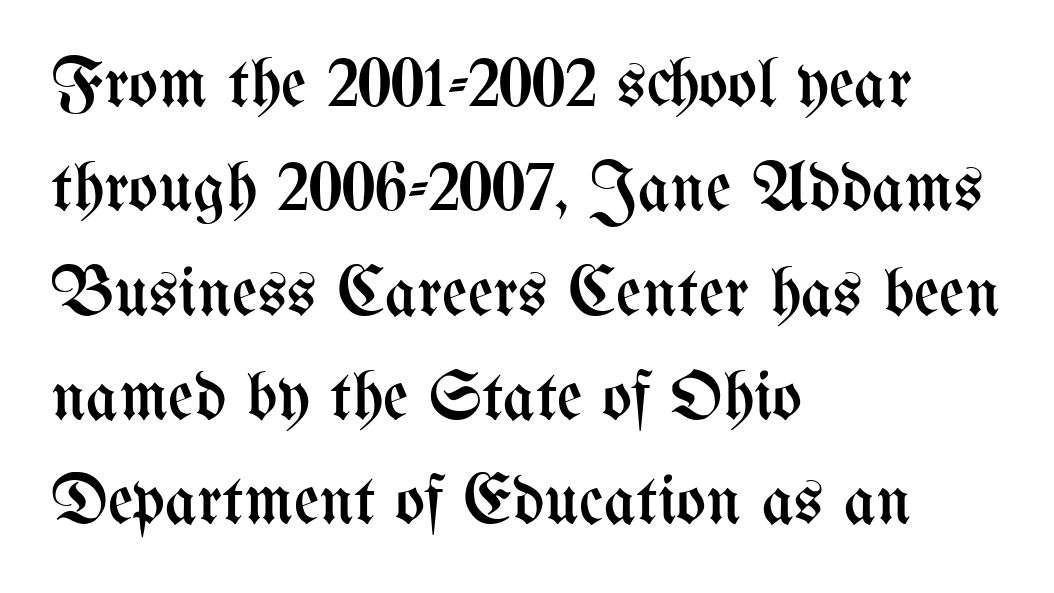
The image shows 70 px regular-weight, condensed type, upright; set left-aligned, normal line spacing (1.49x), normal letter spacing, not underlined; medium stroke contrast and a medium x-height.
